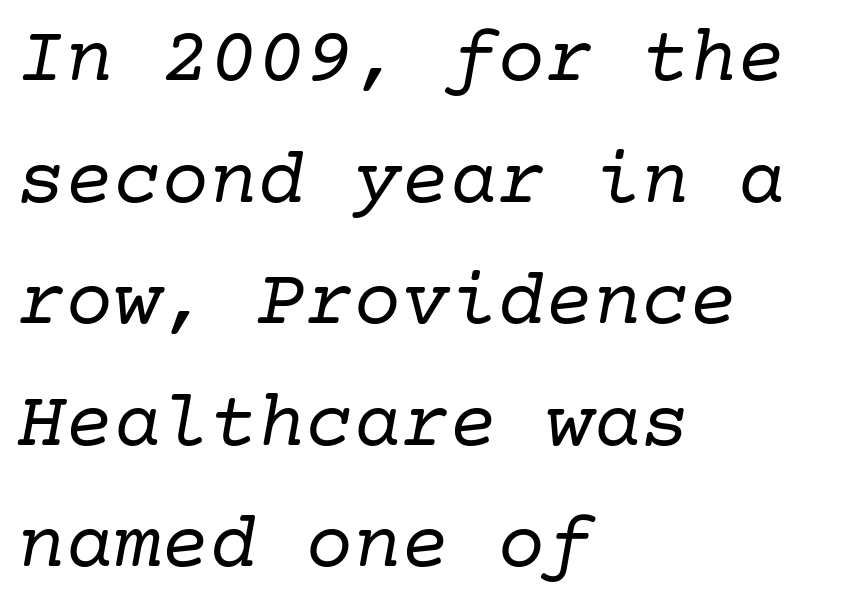
The image shows 80 px regular-weight serif type, italic (leaning right); set left-aligned, normal line spacing (1.52x), normal letter spacing, not underlined; low stroke contrast and a medium x-height.
